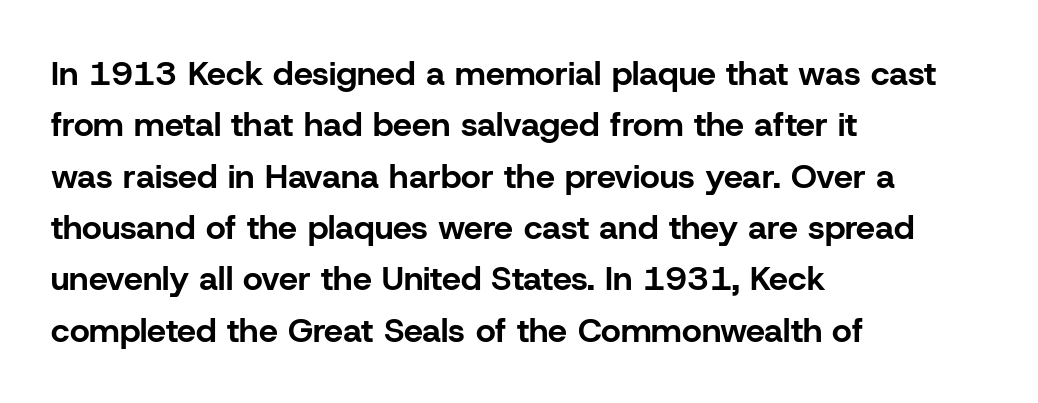
The image shows 34 px bold sans-serif type, upright; set left-aligned, normal line spacing (1.51x), normal letter spacing, not underlined; low stroke contrast and a medium x-height.
